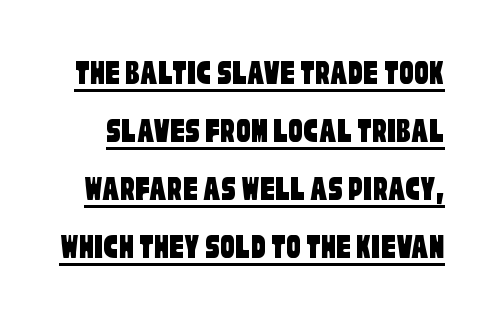
The image shows 36 px condensed sans-serif type; set normal line spacing (1.61x), normal letter spacing, underlined; low stroke contrast and a large x-height.
